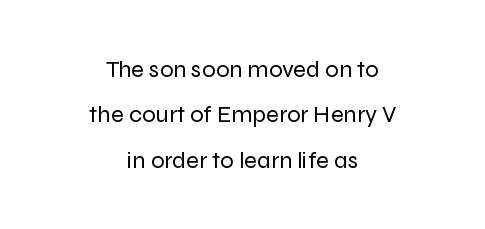
No extra tracking has been applied to these lines. The cut favours lightness, reaching ordinary text weight at its darkest. Which margin do the lines hug? Neither — every line sits in the middle. Rule under the text: the space is simply empty. Italic? Not at all — the glyphs are vertical.
